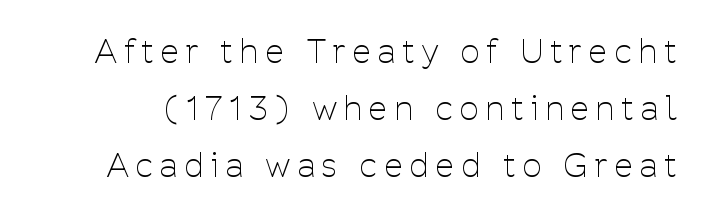
You could only call the tracking loose — the letters float apart. This is the regular roman posture of the typeface. Stems and bowls with no extra thickness — not bold. A typesetter would label this face a sans. Clear beneath every line of the passage. Spacing verdict: proportional, widths tailored to each character.
